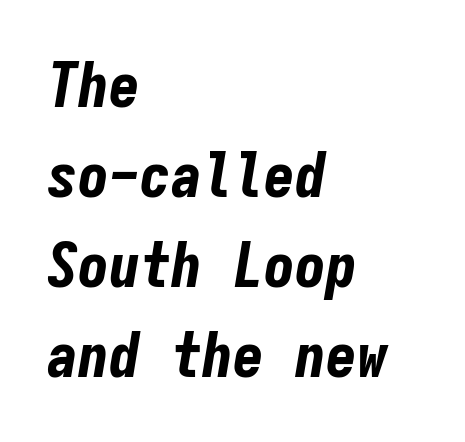
The image shows 62 px bold, condensed type, italic (leaning right), monospaced; set left-aligned, normal line spacing (1.45x), normal letter spacing, not underlined; low stroke contrast and a medium x-height.
